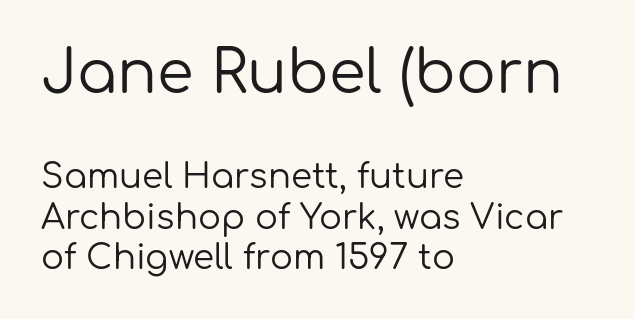
Q: Is the text bold? A: No.
Q: Is the text italic (slanted)? A: No, it is upright.
Q: Is the typeface a serif or a sans-serif typeface? A: Sans-serif.
Q: Is the text underlined? A: No.
Q: How is the paragraph aligned? A: Left-aligned.
Q: Is the spacing between letters normal or unusually wide? A: Normal.
Q: Which block of text is set in a larger size, the first (top) or the second (bottom)? A: The first (top) one.
Q: Width (condensed, normal, or wide)? A: Normal.
Q: Stroke contrast? A: Low.
Q: x-height? A: Medium.
Q: Monospaced? A: No.
